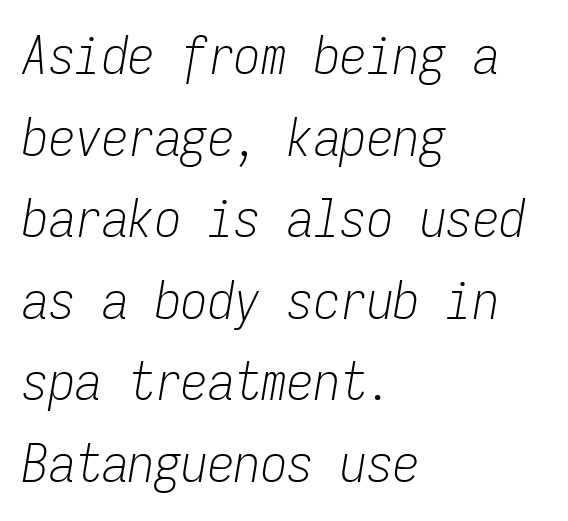
{"italic": "yes", "lean": "right", "slant_degrees": 9, "bold": "no", "weight": "light", "width": "condensed", "stroke_contrast": "low", "x_height": "medium", "monospaced": "yes", "underline": "no", "align": "left", "line_spacing": "normal", "line_spacing_ratio": 1.54, "letter_spacing": "normal", "letter_spacing_em": 0.0, "glyph_px": 53}
